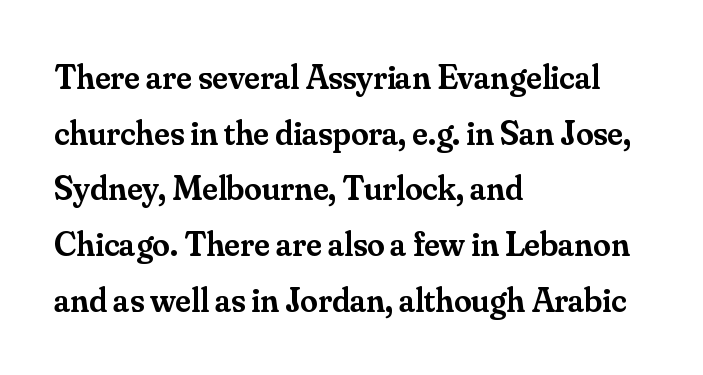
Proportional: the letters do not fall into vertical columns. Beneath every word, the page is bare. Successive baselines arrive at the customary interval. Ordinary non-slanted type is in use. The rag falls on the right side of this text block.
